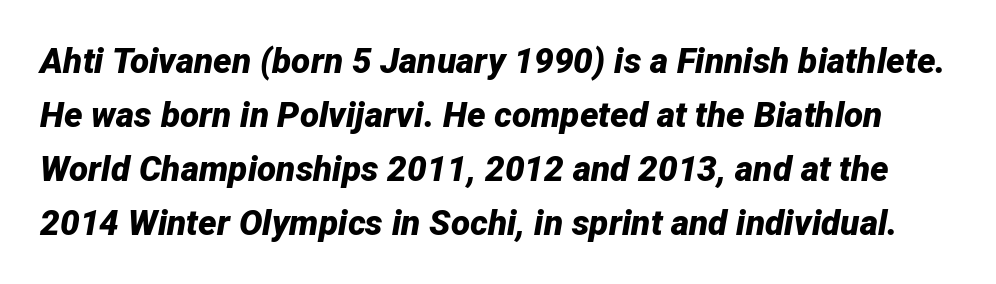
The image shows 35 px bold type, italic (leaning right); set normal line spacing (1.54x), normal letter spacing, not underlined; low stroke contrast and a medium x-height.
